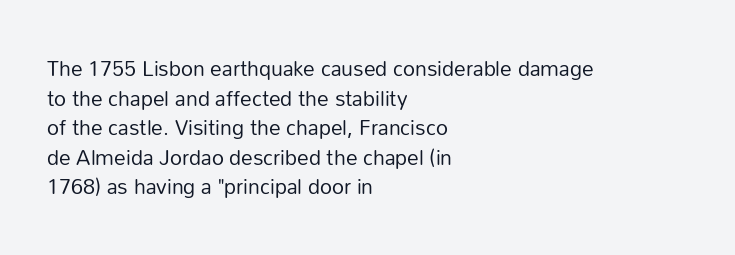
{"italic": "no", "bold": "no", "underline": "no", "align": "left", "line_spacing": "normal", "line_spacing_ratio": 1.41, "letter_spacing": "normal", "letter_spacing_em": 0.0, "glyph_px": 21}
